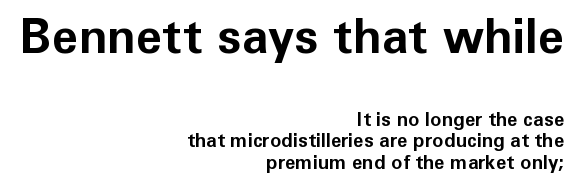
Q: Is the text bold? A: Yes.
Q: Is the text italic (slanted)? A: No, it is upright.
Q: Is the typeface a serif or a sans-serif typeface? A: Sans-serif.
Q: Is the text underlined? A: No.
Q: How is the paragraph aligned? A: Right-aligned.
Q: Is the spacing between letters normal or unusually wide? A: Normal.
Q: Is the spacing between lines tight, normal or loose? A: Tight.
Q: Which block of text is set in a larger size, the first (top) or the second (bottom)? A: The first (top) one.
Q: Width (condensed, normal, or wide)? A: Normal.
Q: Stroke contrast? A: Low.
Q: x-height? A: Medium.
Q: Monospaced? A: No.
